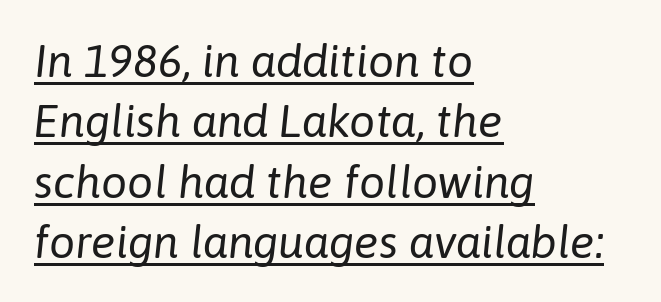
Descenders here cross a horizontal rule under the line. Spacing verdict: proportional, widths tailored to each character. Compared with ordinary roman type, these characters are visibly tilted. A normal amount of white space separates one row of letters from the next. This is not heavy type; no bold has been used.
